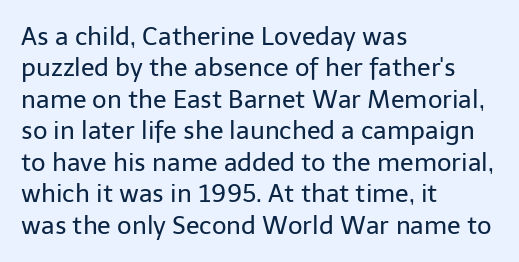
{"italic": "no", "bold": "no", "underline": "no", "align": "left", "line_spacing": "normal", "line_spacing_ratio": 1.26, "letter_spacing": "normal", "letter_spacing_em": 0.0, "glyph_px": 25}
